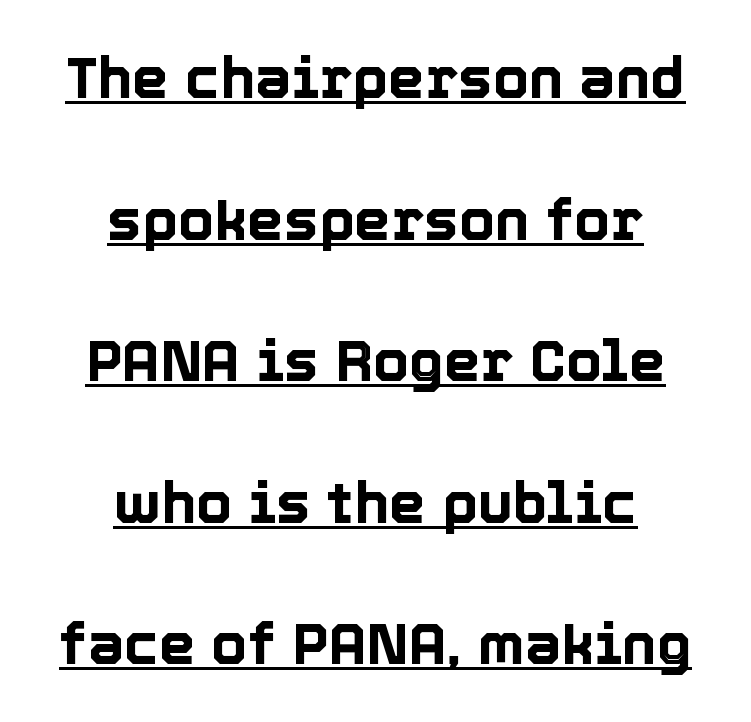
{"italic": "no", "width": "normal", "x_height": "medium", "monospaced": "no", "underline": "yes", "align": "center", "line_spacing": "loose", "line_spacing_ratio": 2.44, "letter_spacing": "normal", "letter_spacing_em": 0.0, "glyph_px": 58}
